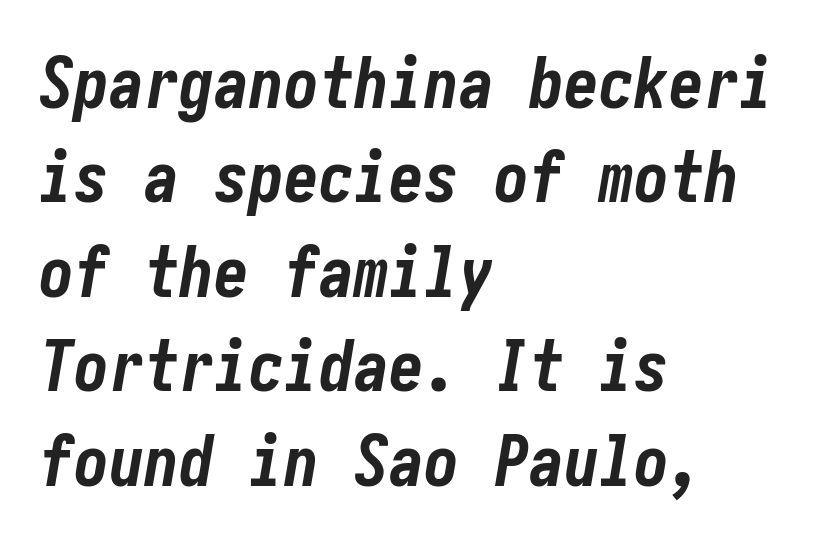
{"italic": "yes", "lean": "right", "slant_degrees": 10, "bold": "yes", "weight": "bold", "width": "condensed", "stroke_contrast": "low", "x_height": "medium", "underline": "no", "align": "left", "line_spacing": "normal", "line_spacing_ratio": 1.35, "letter_spacing": "normal", "letter_spacing_em": 0.0, "glyph_px": 70}
